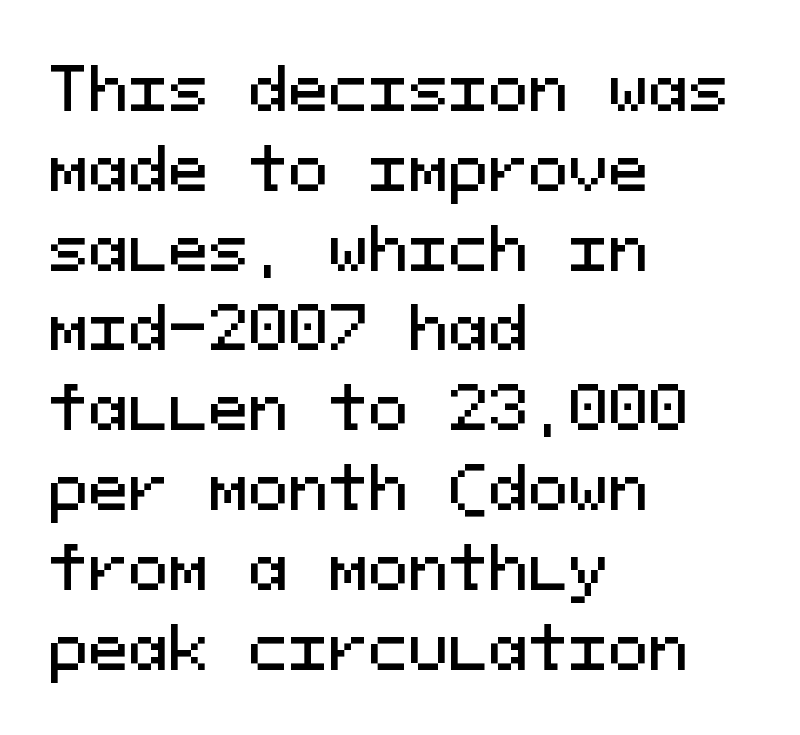
{"serif": "no", "italic": "no", "width": "normal", "stroke_contrast": "medium", "x_height": "medium", "monospaced": "yes", "underline": "no", "align": "left", "line_spacing": "normal", "line_spacing_ratio": 1.33, "letter_spacing": "normal", "letter_spacing_em": 0.0, "glyph_px": 60}
